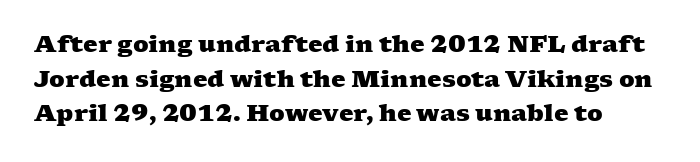
{"bold": "yes", "underline": "no", "align": "left", "line_spacing": "normal", "line_spacing_ratio": 1.51, "letter_spacing": "normal", "letter_spacing_em": 0.0, "glyph_px": 23}
